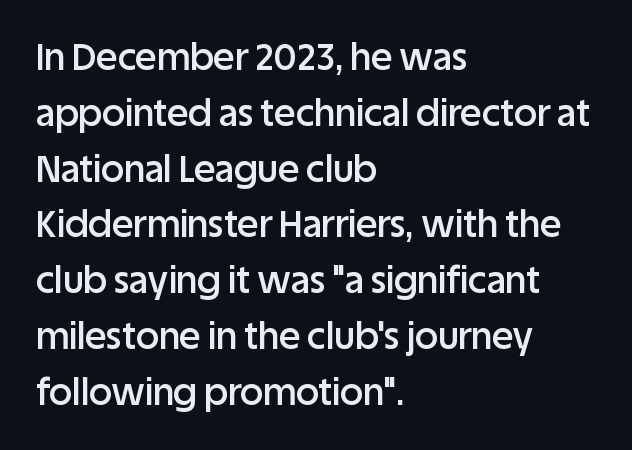
Q: Is the text bold? A: Semi-bold.
Q: Is the text italic (slanted)? A: No, it is upright.
Q: Is the typeface a serif or a sans-serif typeface? A: Sans-serif.
Q: Is the text underlined? A: No.
Q: How is the paragraph aligned? A: Left-aligned.
Q: Is the spacing between letters normal or unusually wide? A: Normal.
Q: Is the spacing between lines tight, normal or loose? A: Normal.
Q: Width (condensed, normal, or wide)? A: Normal.
Q: Stroke contrast? A: Low.
Q: x-height? A: Large.
Q: Monospaced? A: No.
